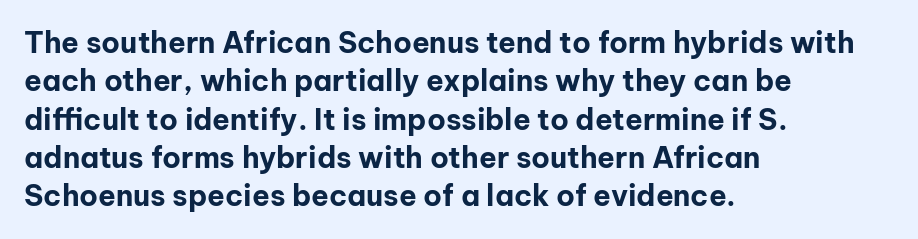
{"serif": "no", "italic": "no", "bold": "yes", "weight": "bold", "width": "normal", "stroke_contrast": "low", "x_height": "medium", "monospaced": "no", "underline": "no", "align": "left", "line_spacing": "normal", "line_spacing_ratio": 1.32, "letter_spacing": "normal", "letter_spacing_em": 0.0, "glyph_px": 29}
